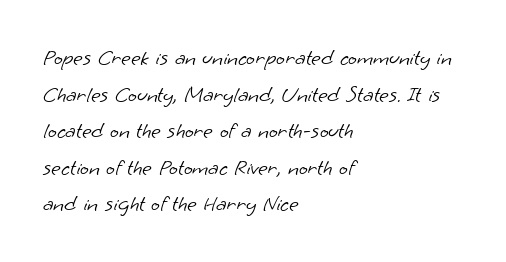
{"bold": "no", "underline": "no", "align": "left", "line_spacing": "normal", "line_spacing_ratio": 1.59, "letter_spacing": "normal", "letter_spacing_em": 0.0, "glyph_px": 23}
